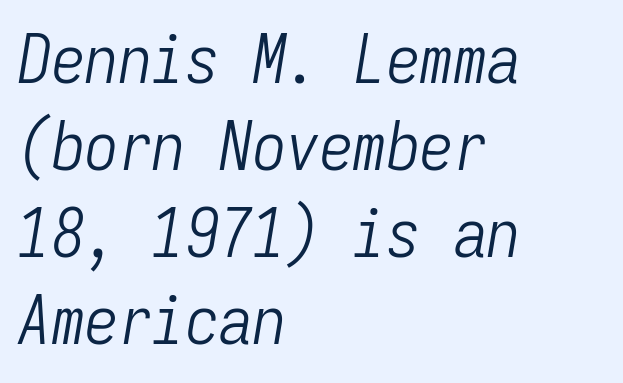
The image shows 67 px light, condensed type, italic (leaning right), monospaced; set left-aligned, normal line spacing (1.3x), normal letter spacing, not underlined; low stroke contrast and a medium x-height.
